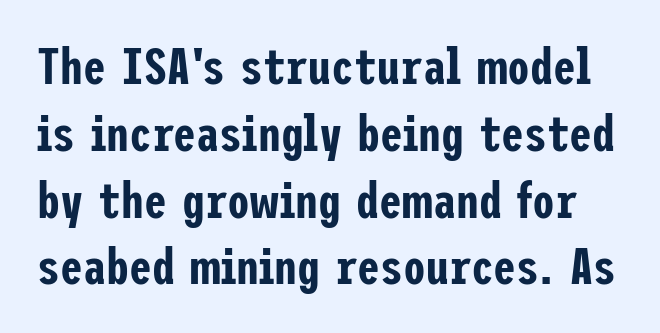
The image shows 51 px condensed sans-serif type, upright; set normal line spacing (1.31x), normal letter spacing, not underlined; low stroke contrast and a medium x-height.
